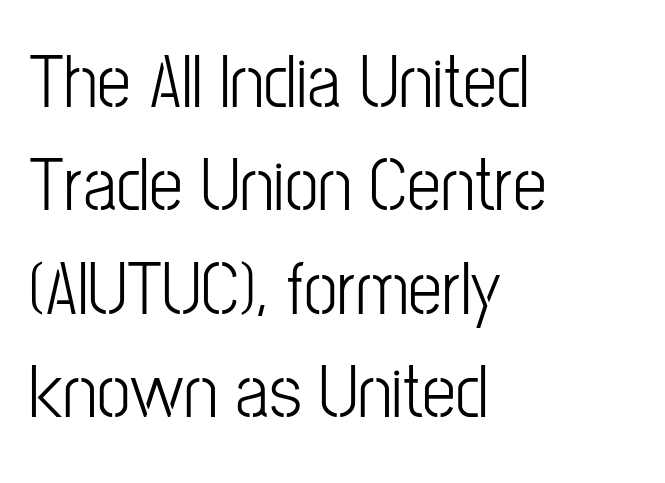
Q: Is the text bold? A: No.
Q: Is the text italic (slanted)? A: No, it is upright.
Q: Is the typeface a serif or a sans-serif typeface? A: Sans-serif.
Q: Is the text underlined? A: No.
Q: How is the paragraph aligned? A: Left-aligned.
Q: Is the spacing between letters normal or unusually wide? A: Normal.
Q: Is the spacing between lines tight, normal or loose? A: Normal.
Q: Width (condensed, normal, or wide)? A: Condensed.
Q: Stroke contrast? A: Low.
Q: x-height? A: Medium.
Q: Monospaced? A: No.
